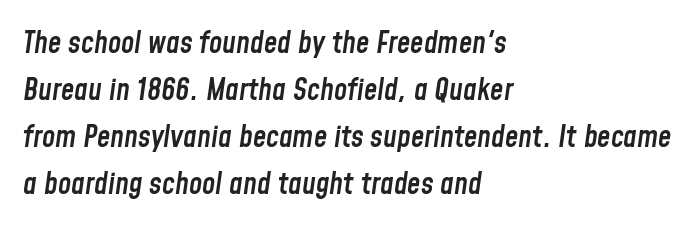
{"italic": "yes", "lean": "right", "slant_degrees": 8, "bold": "semi", "weight": "semibold", "width": "condensed", "stroke_contrast": "low", "x_height": "medium", "monospaced": "no", "underline": "no", "align": "left", "line_spacing": "normal", "line_spacing_ratio": 1.57, "letter_spacing": "normal", "letter_spacing_em": 0.0, "glyph_px": 30}
